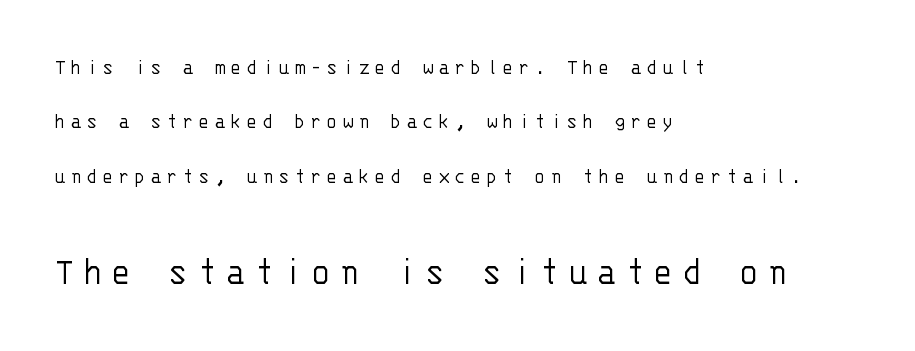
Reading down the block, your eye returns to a fixed left position each line. Nope, not italic — everything's standing straight. Successive baselines arrive slowly, with a big drop between each. Loose tracking; the words dissolve into strings of separated letters. Check the space under the baseline: it is left empty. Is the type heavy? It reads as light-to-regular instead.
